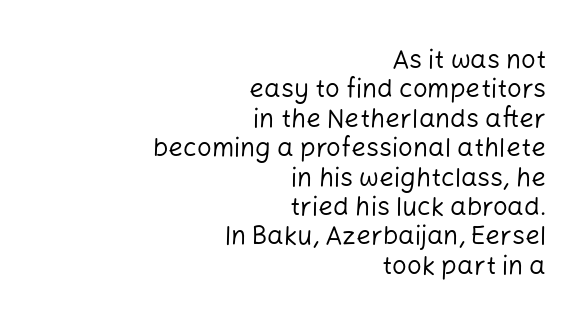
Q: Is the text bold? A: No.
Q: Is the text italic (slanted)? A: No, it is upright.
Q: Is the text underlined? A: No.
Q: How is the paragraph aligned? A: Right-aligned.
Q: Is the spacing between letters normal or unusually wide? A: Normal.
Q: Is the spacing between lines tight, normal or loose? A: Tight.
